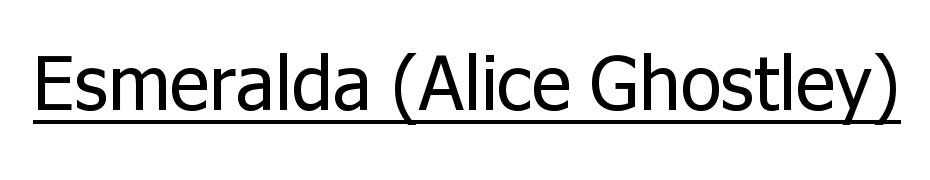
{"serif": "no", "italic": "no", "bold": "no", "weight": "regular", "width": "normal", "stroke_contrast": "low", "x_height": "medium", "monospaced": "no", "underline": "yes", "letter_spacing": "normal", "letter_spacing_em": 0.0, "glyph_px": 76}
